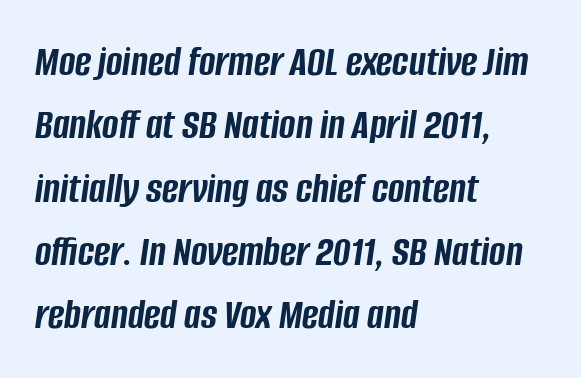
Is this a fixed-width face? No — the glyphs have proportional, varying widths. Does the copy run flush right? No — it runs flush left. Pretty heavy lettering here — definitely bold. Plain, unruled lines of type. The axis of the letterforms is tilted away from vertical.
